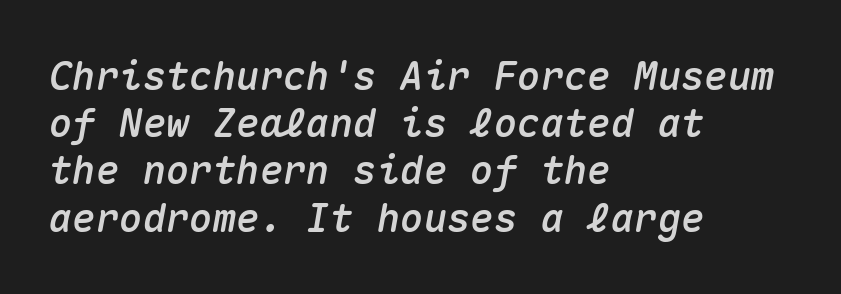
{"italic": "yes", "lean": "right", "slant_degrees": 10, "width": "normal", "stroke_contrast": "medium", "x_height": "medium", "monospaced": "yes", "underline": "no", "align": "left", "line_spacing_ratio": 1.21, "letter_spacing": "normal", "letter_spacing_em": 0.0, "glyph_px": 39}
